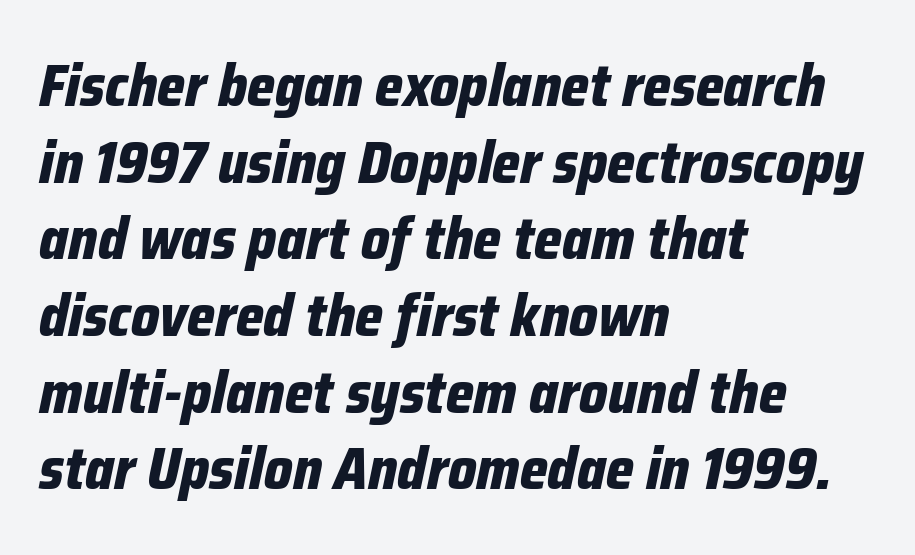
The image shows 59 px bold, condensed type, italic (leaning right); set left-aligned, normal line spacing (1.3x), normal letter spacing, not underlined; low stroke contrast and a medium x-height.
